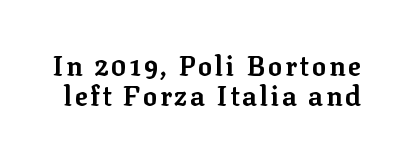
Q: Is the text bold? A: Yes.
Q: Is the text italic (slanted)? A: No, it is upright.
Q: Is the text underlined? A: No.
Q: Is the spacing between lines tight, normal or loose? A: Tight.
